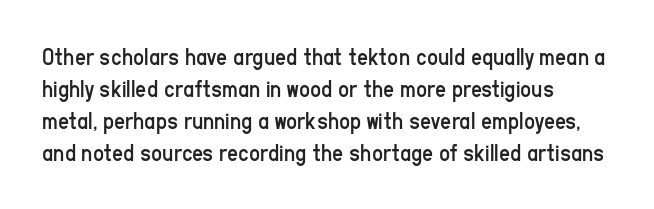
Q: Is the text bold? A: No.
Q: Is the text italic (slanted)? A: No, it is upright.
Q: Is the text underlined? A: No.
Q: How is the paragraph aligned? A: Left-aligned.
Q: Is the spacing between letters normal or unusually wide? A: Normal.
Q: Is the spacing between lines tight, normal or loose? A: Normal.
